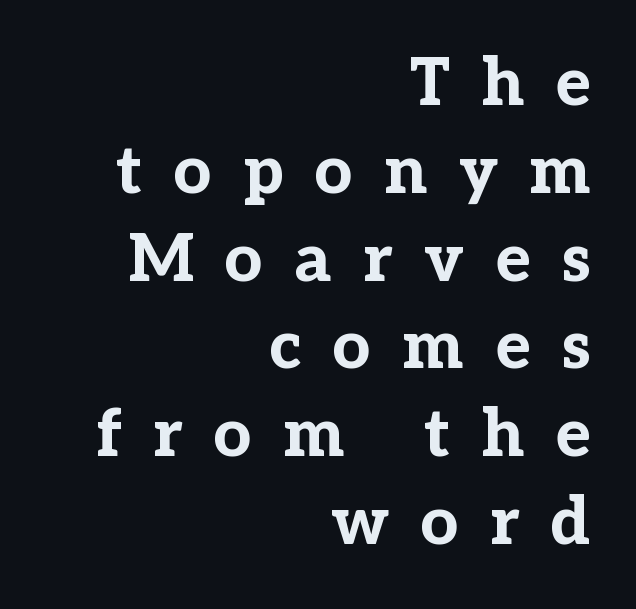
The image shows 66 px bold serif type, upright; set right-aligned, normal line spacing (1.33x), unusually wide letter spacing (+0.48 em), not underlined; low stroke contrast and a medium x-height.
